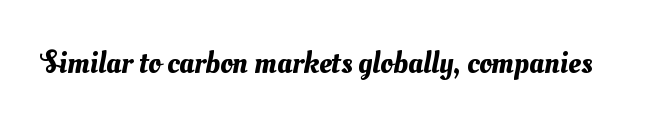
Inter-character spacing is left at the font's built-in metrics. Is this a fixed-width face? No — the glyphs have proportional, varying widths. The area under the type is left untouched.
